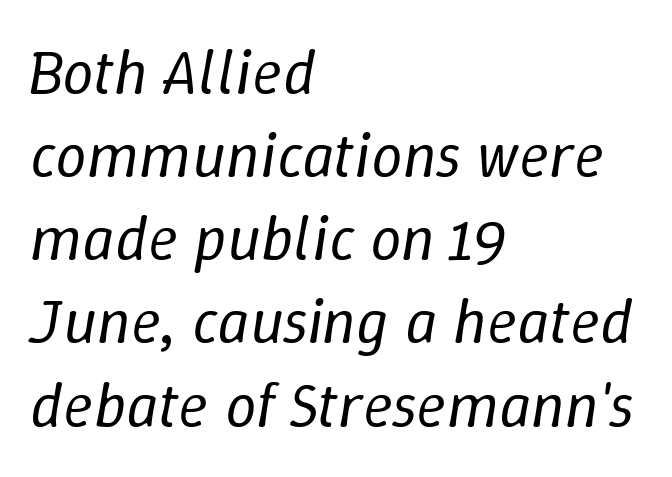
The image shows 63 px regular-weight type, italic (leaning right); set left-aligned, normal line spacing (1.32x), normal letter spacing, not underlined; low stroke contrast and a medium x-height.
